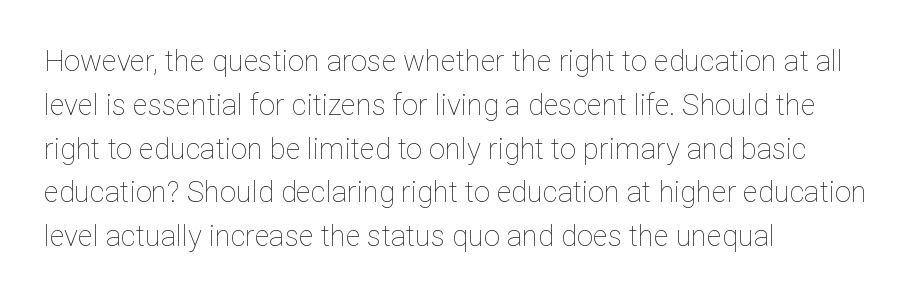
{"italic": "no", "bold": "no", "weight": "thin", "width": "normal", "stroke_contrast": "low", "x_height": "medium", "monospaced": "no", "underline": "no", "align": "left", "line_spacing": "normal", "line_spacing_ratio": 1.51, "letter_spacing": "normal", "letter_spacing_em": 0.0, "glyph_px": 29}
